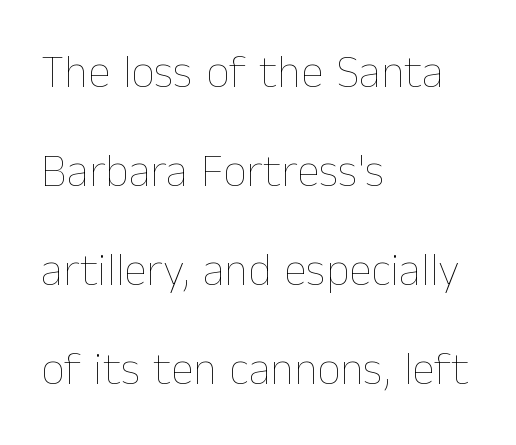
{"italic": "no", "bold": "no", "weight": "thin", "width": "normal", "stroke_contrast": "low", "x_height": "medium", "monospaced": "no", "underline": "no", "align": "left", "line_spacing": "loose", "line_spacing_ratio": 2.15, "letter_spacing": "normal", "letter_spacing_em": 0.0, "glyph_px": 46}
